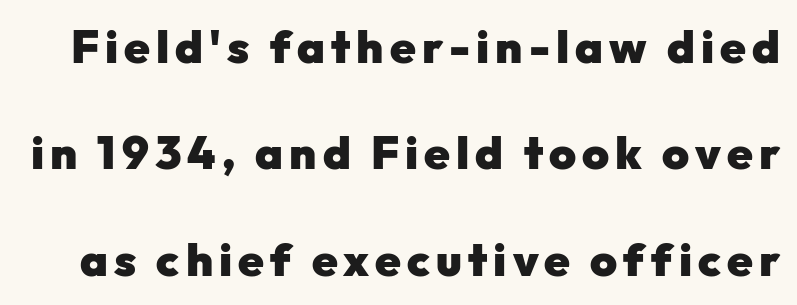
{"serif": "no", "italic": "no", "bold": "yes", "weight": "heavy", "width": "normal", "stroke_contrast": "low", "x_height": "medium", "monospaced": "no", "underline": "no", "line_spacing": "loose", "line_spacing_ratio": 2.31, "glyph_px": 46}
